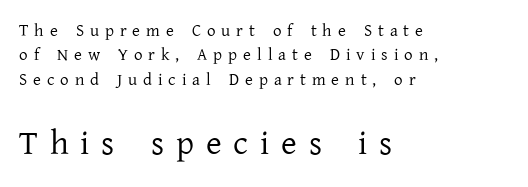
What's the leading like? Ordinary, nothing unusual. What stands out about the letter spacing? Its width — letters are far apart. Weight: in the light-to-regular range. Is this a sans? No — the strokes have serifs.
